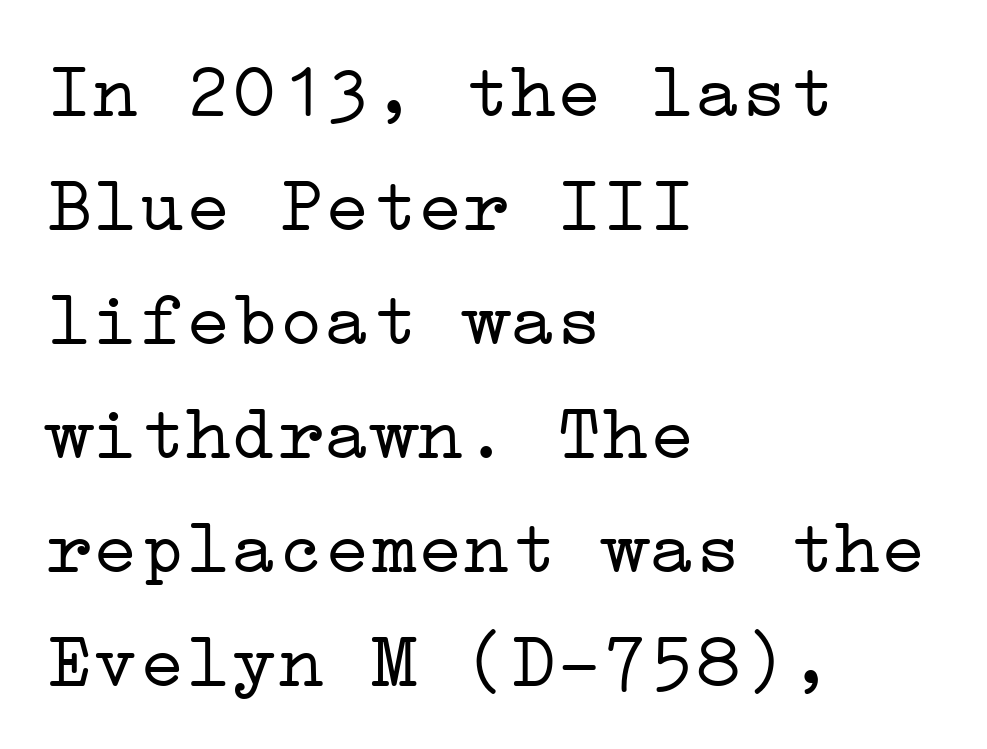
{"serif": "yes", "italic": "no", "bold": "no", "weight": "light", "width": "wide", "stroke_contrast": "low", "x_height": "medium", "underline": "no", "align": "left", "line_spacing": "normal", "line_spacing_ratio": 1.48, "letter_spacing": "normal", "letter_spacing_em": 0.0, "glyph_px": 77}
